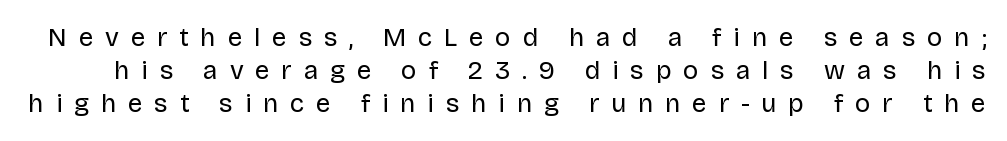
The image shows 26 px text type, upright; set normal line spacing (1.26x), unusually wide letter spacing (+0.45 em), not underlined.
